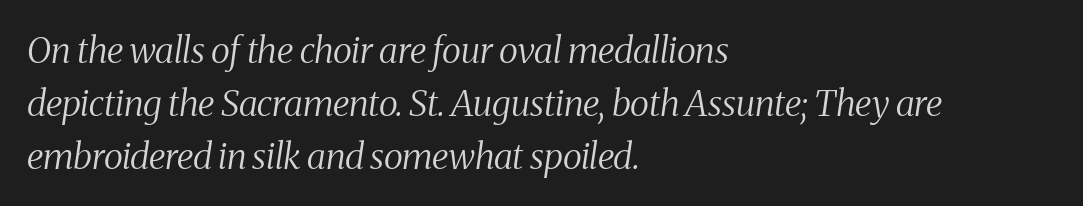
{"serif": "yes", "italic": "yes", "lean": "right", "slant_degrees": 8, "bold": "no", "weight": "regular", "width": "condensed", "stroke_contrast": "medium", "x_height": "medium", "monospaced": "no", "underline": "no", "align": "left", "line_spacing": "normal", "line_spacing_ratio": 1.47, "letter_spacing": "normal", "letter_spacing_em": 0.0, "glyph_px": 36}
